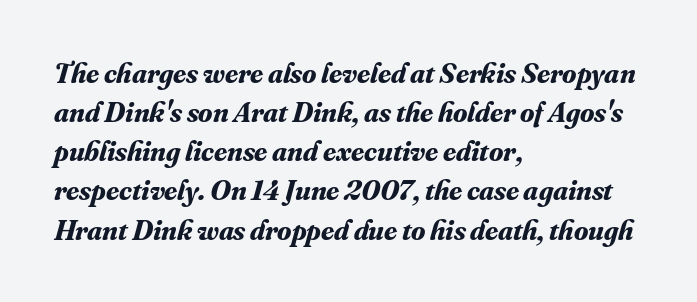
{"serif": "yes", "italic": "yes", "lean": "right", "slant_degrees": 16, "bold": "yes", "weight": "bold", "width": "normal", "stroke_contrast": "medium", "x_height": "small", "monospaced": "no", "underline": "no", "align": "left", "line_spacing": "normal", "line_spacing_ratio": 1.35, "letter_spacing": "normal", "letter_spacing_em": 0.0, "glyph_px": 29}
